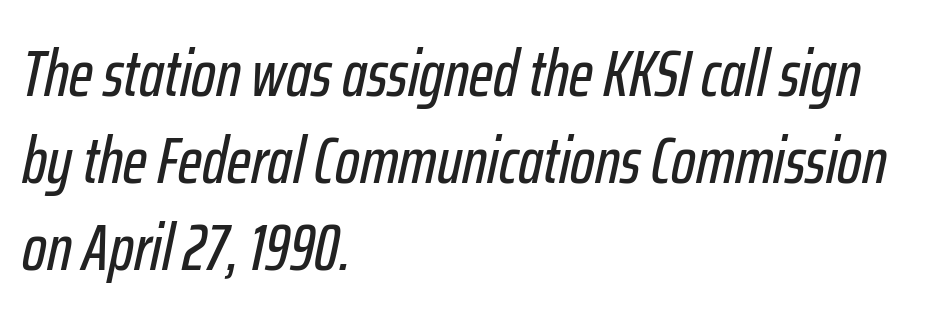
Q: Is the text italic (slanted)? A: Yes, it leans right by about 12 degrees.
Q: Is the text underlined? A: No.
Q: How is the paragraph aligned? A: Left-aligned.
Q: Is the spacing between letters normal or unusually wide? A: Normal.
Q: Is the spacing between lines tight, normal or loose? A: Normal.
Q: Width (condensed, normal, or wide)? A: Condensed.
Q: Stroke contrast? A: Low.
Q: x-height? A: Medium.
Q: Monospaced? A: No.
